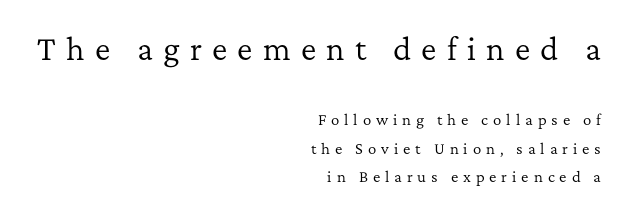
The image shows 29 px regular-weight serif type, upright; set right-aligned, loose line spacing (2.01x), unusually wide letter spacing (+0.35 em), not underlined; the first (top) block is 2.07x larger; low stroke contrast and a medium x-height.
